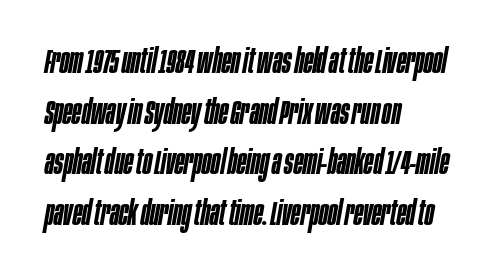
As a designer I'd log this as weight 600, semibold. Spacing verdict: proportional, widths tailored to each character. Tracking here is standard; glyphs follow each other at the usual distance. Descender tails drop into unmarked territory.
